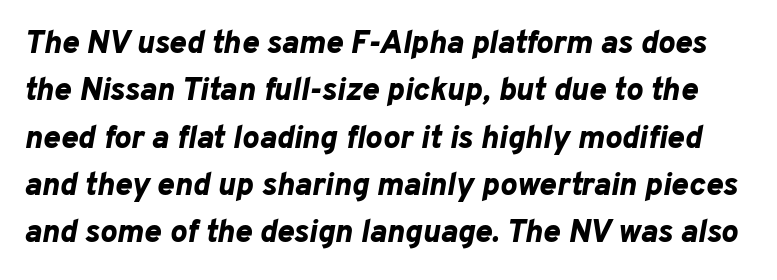
No extra tracking has been applied to these lines. Is there much room between lines? A standard amount, neither cramped nor airy. Pretty heavy lettering here — definitely bold. The passage shown is typed in a proportional face where columns would drift. Notice how the stems are inclined rather than vertical — that's the hallmark of italics.
